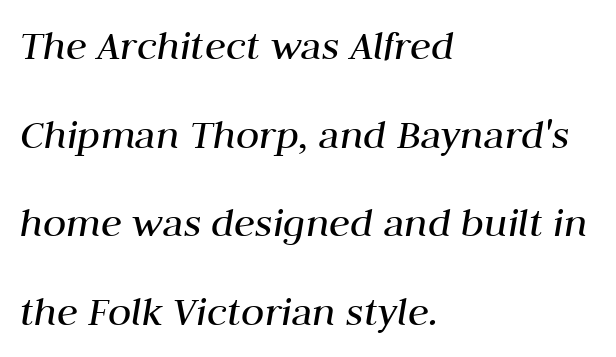
A student would call this left alignment; a typographer would say flush left, rag right. The passage shown is not underscored anywhere. Nothing heavy about these letters — not bold at all. Note the varied advance widths — an 'i' is clearly narrower than an 'm'.
